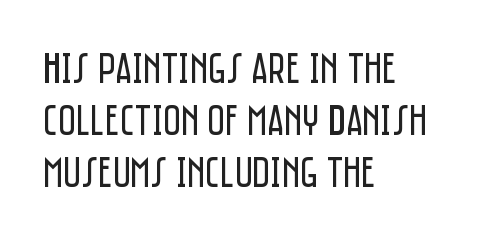
Q: Is the text bold? A: No.
Q: Is the text italic (slanted)? A: No, it is upright.
Q: Is the typeface a serif or a sans-serif typeface? A: Sans-serif.
Q: Is the text underlined? A: No.
Q: How is the paragraph aligned? A: Left-aligned.
Q: Is the spacing between letters normal or unusually wide? A: Normal.
Q: Width (condensed, normal, or wide)? A: Condensed.
Q: Stroke contrast? A: Low.
Q: x-height? A: Large.
Q: Monospaced? A: No.
